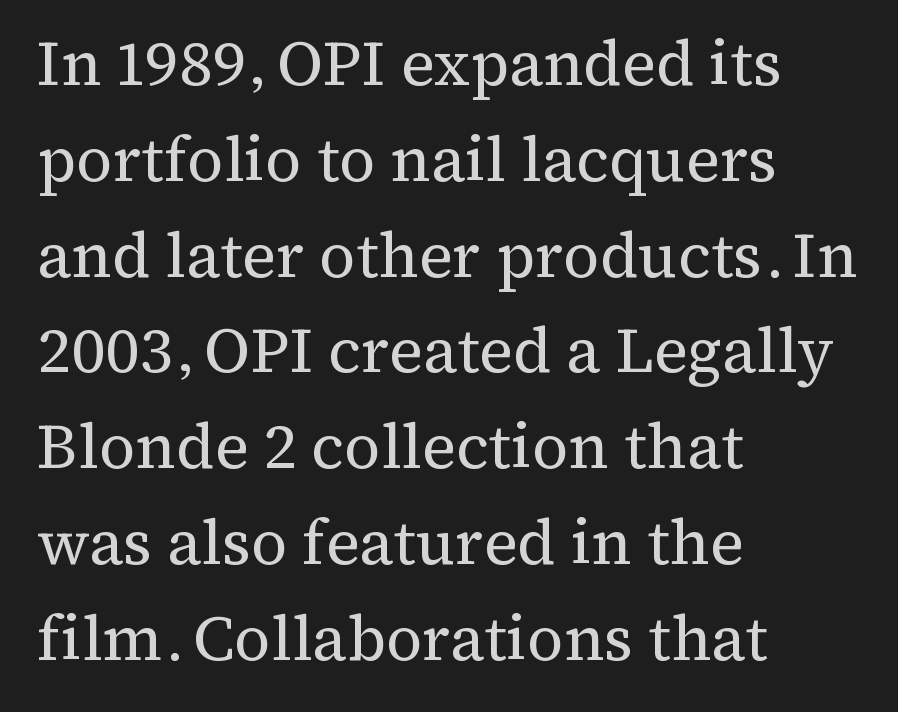
This is not heavy type; no bold has been used. Students, observe: this is what conventionally led text looks like. Serif or sans? Serif — the stroke terminals have little feet. You could call the tracking neutral — neither tight nor loose. Has an underline been added? It has not.
